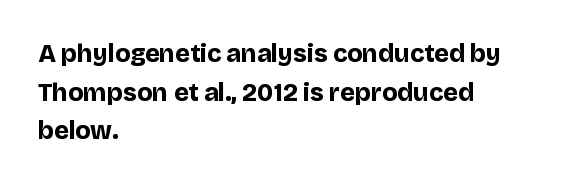
{"italic": "no", "bold": "yes", "underline": "no", "align": "left", "line_spacing": "normal", "line_spacing_ratio": 1.55, "letter_spacing": "normal", "letter_spacing_em": 0.0, "glyph_px": 25}
